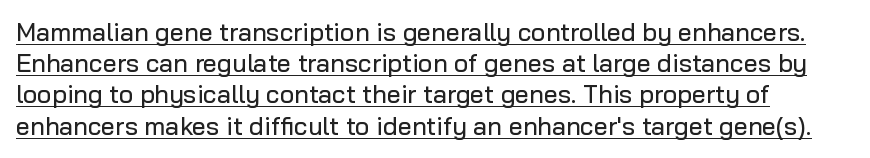
Q: Is the text italic (slanted)? A: No, it is upright.
Q: Is the text underlined? A: Yes.
Q: How is the paragraph aligned? A: Left-aligned.
Q: Is the spacing between letters normal or unusually wide? A: Normal.
Q: Is the spacing between lines tight, normal or loose? A: Normal.
